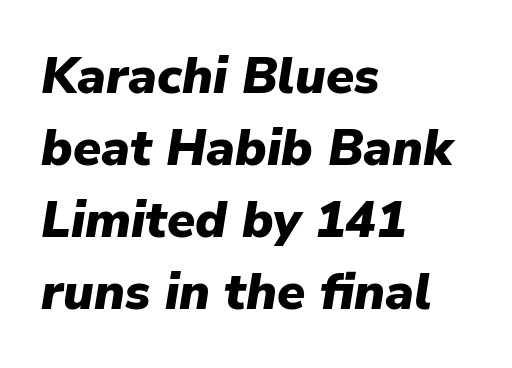
{"italic": "yes", "lean": "right", "slant_degrees": 9, "bold": "yes", "weight": "heavy", "width": "normal", "stroke_contrast": "low", "x_height": "medium", "monospaced": "no", "underline": "no", "align": "left", "line_spacing": "normal", "line_spacing_ratio": 1.41, "letter_spacing": "normal", "letter_spacing_em": 0.0, "glyph_px": 51}
